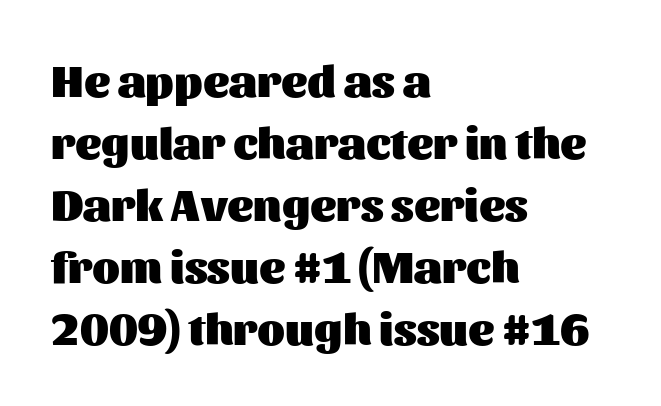
This rendering uses left alignment, leaving the right contour irregular. Posture: straight, roman, zero tilt. The leading is moderate, giving the passage an even texture. You could call the tracking neutral — neither tight nor loose. Underline: absent. Note: no serifs on the glyphs.
